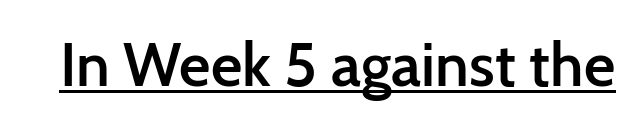
A bit beefed up — I'd call it semibold rather than bold. Students, note that the glyphs here touch the page at normal intervals. Unlike italic type, these characters show no tilt at all. This is sans-serif lettering, the kind often seen on screens and signage. Character widths vary here, with narrow letters taking less room than wide ones.
